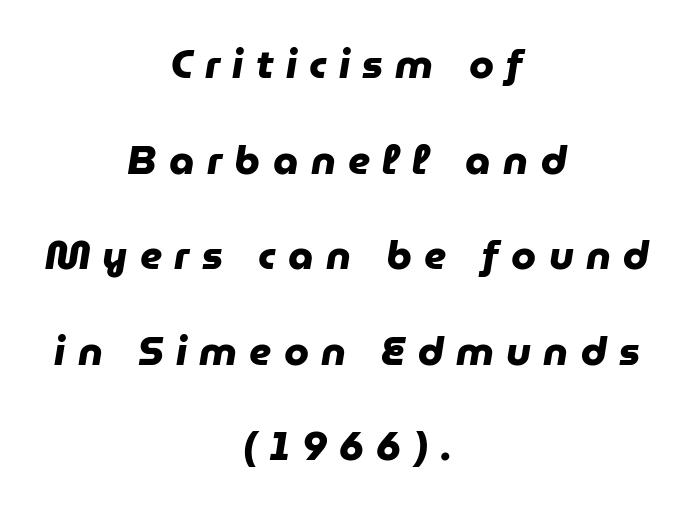
The image shows 40 px heavy sans-serif type; set centered, loose line spacing (2.39x), unusually wide letter spacing (+0.31 em), not underlined; low stroke contrast and a medium x-height.
